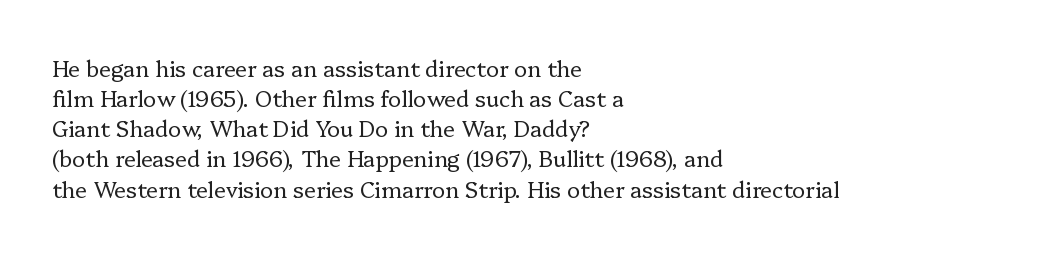
Q: Is the text bold? A: No.
Q: Is the text italic (slanted)? A: No, it is upright.
Q: Is the text underlined? A: No.
Q: How is the paragraph aligned? A: Left-aligned.
Q: Is the spacing between letters normal or unusually wide? A: Normal.
Q: Is the spacing between lines tight, normal or loose? A: Normal.
